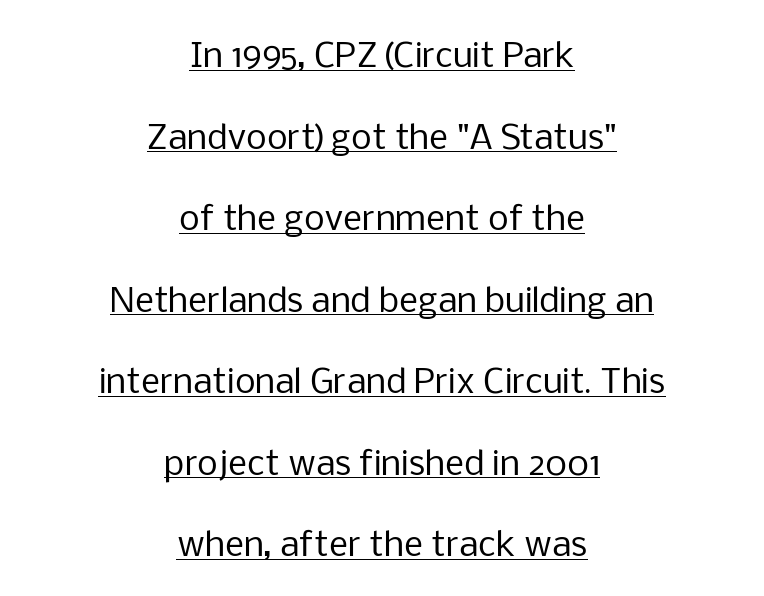
This rendering employs a face without finishing strokes, i.e., a sans-serif. In terms of posture, this sample is upright. Looks like regular typesetting: each glyph gets only the width it needs. One-word summary of the alignment: center. Regarding leading, the lines here are spaced well apart. Each stroke keeps to a modest, everyday thickness or less.
